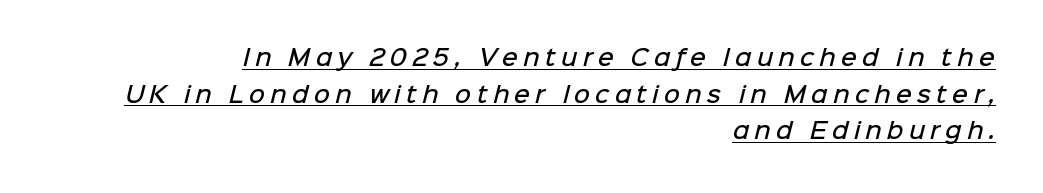
Q: Is the text bold? A: Semi-bold.
Q: Is the text underlined? A: Yes.
Q: How is the paragraph aligned? A: Right-aligned.
Q: Is the spacing between letters normal or unusually wide? A: Unusually wide.
Q: Is the spacing between lines tight, normal or loose? A: Normal.
